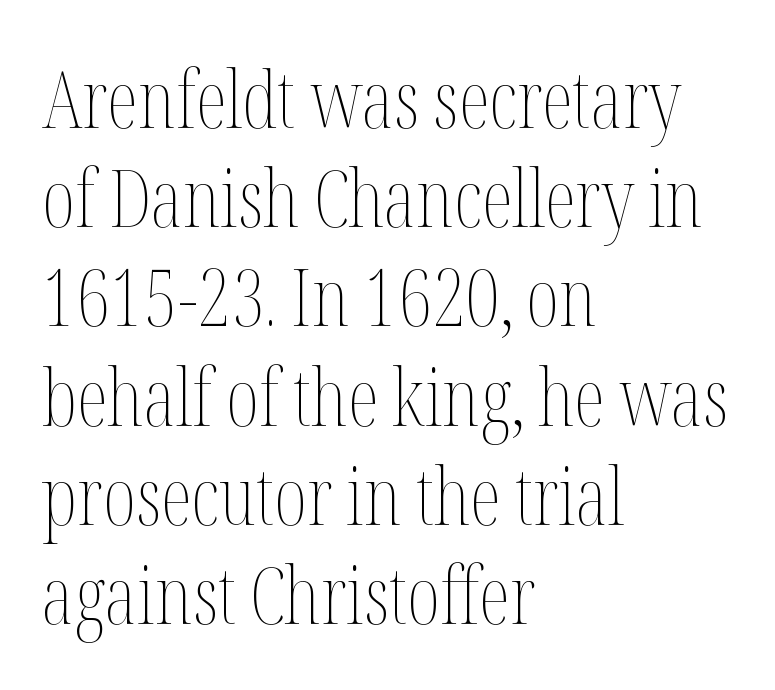
{"italic": "no", "bold": "no", "weight": "thin", "width": "condensed", "stroke_contrast": "medium", "x_height": "medium", "monospaced": "no", "underline": "no", "align": "left", "line_spacing_ratio": 1.24, "letter_spacing": "normal", "letter_spacing_em": 0.0, "glyph_px": 80}
